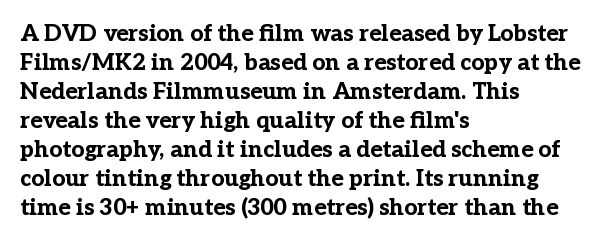
The typography opts for an upright posture over an oblique one. What weight is shown? A full bold with thick strokes. How would I describe the line gaps? Plain and ordinary. Each line starts at the same left margin while the right side varies.
